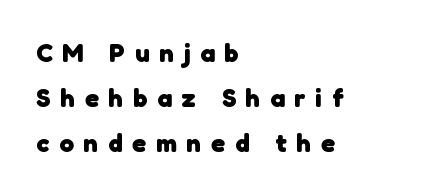
Underline: absent. The text block is weighted toward the left margin, trailing off unevenly rightward. Substantial extra tracking has been applied to these lines. Look at the stroke-to-counter ratio: heavy, a bold.
